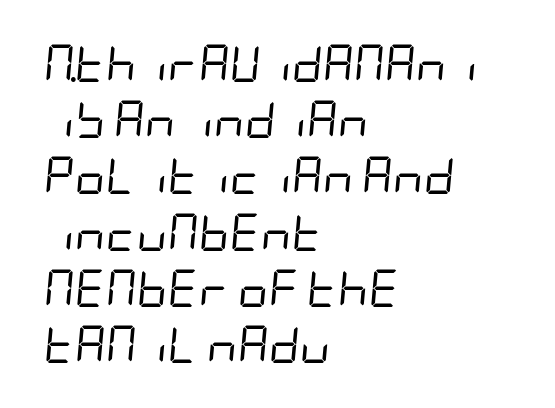
Notice how the stems are inclined rather than vertical — that's the hallmark of italics. Is the letter spacing exaggerated? No — it looks like the ordinary default. Compared with a centered layout, this one pins lines to the left instead. A light-to-regular cut is what we see here.
